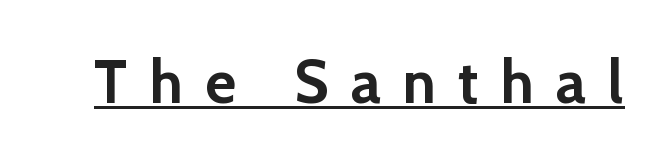
The image shows 60 px semibold sans-serif type, upright; set unusually wide letter spacing (+0.37 em), underlined; low stroke contrast and a medium x-height.
